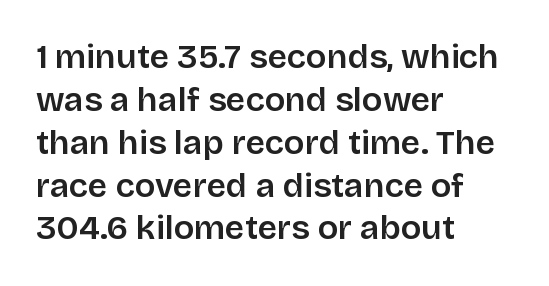
{"serif": "no", "italic": "no", "width": "normal", "stroke_contrast": "low", "x_height": "large", "monospaced": "no", "underline": "no", "align": "left", "line_spacing": "normal", "line_spacing_ratio": 1.26, "letter_spacing": "normal", "letter_spacing_em": 0.0, "glyph_px": 34}
